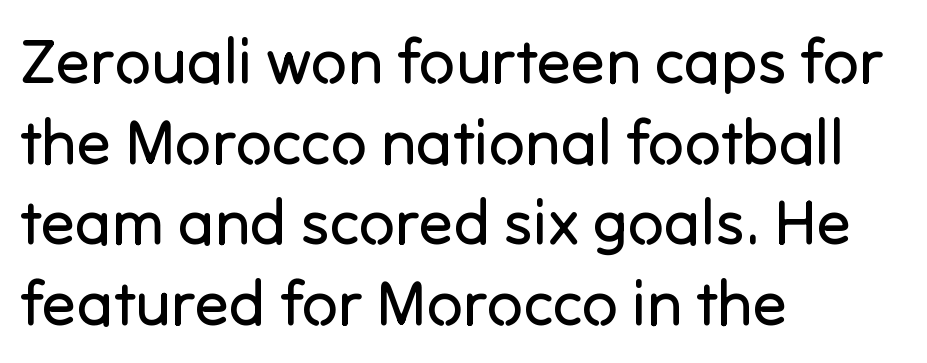
{"serif": "no", "italic": "no", "bold": "no", "weight": "regular", "width": "normal", "stroke_contrast": "low", "x_height": "medium", "monospaced": "no", "underline": "no", "align": "left", "line_spacing": "normal", "line_spacing_ratio": 1.28, "letter_spacing": "normal", "letter_spacing_em": 0.0, "glyph_px": 63}
